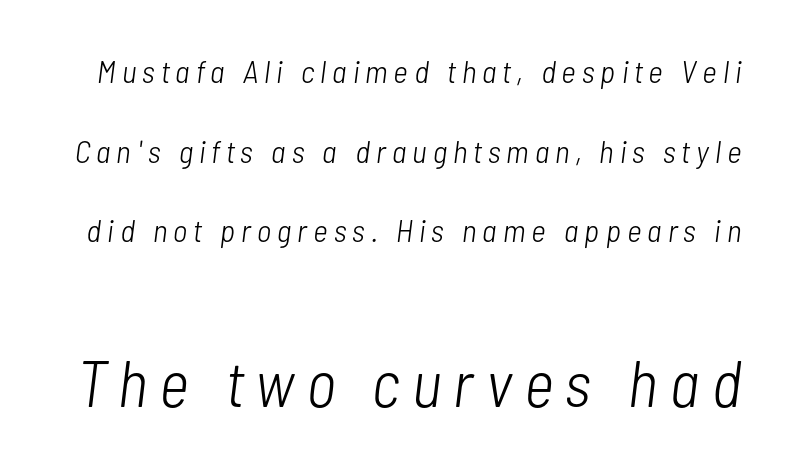
{"italic": "yes", "lean": "right", "slant_degrees": 7, "bold": "no", "weight": "light", "width": "condensed", "stroke_contrast": "low", "x_height": "medium", "monospaced": "no", "underline": "no", "line_spacing": "loose", "line_spacing_ratio": 2.49, "larger_block": "second", "size_ratio": 2.03, "glyph_px": 65}
